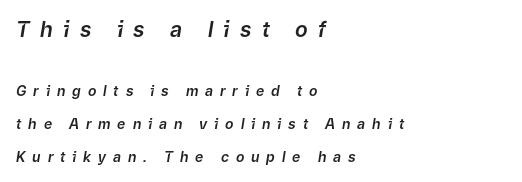
Q: Is the text italic (slanted)? A: Yes, it leans right by about 9 degrees.
Q: Is the text underlined? A: No.
Q: How is the paragraph aligned? A: Left-aligned.
Q: Is the spacing between letters normal or unusually wide? A: Unusually wide.
Q: Is the spacing between lines tight, normal or loose? A: Loose.
Q: Which block of text is set in a larger size, the first (top) or the second (bottom)? A: The first (top) one.
